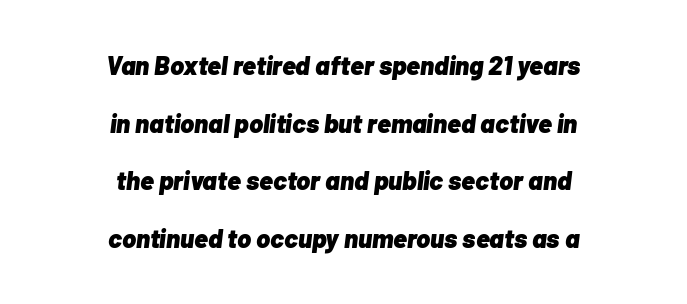
{"italic": "yes", "lean": "right", "slant_degrees": 7, "bold": "yes", "underline": "no", "align": "center", "line_spacing": "loose", "line_spacing_ratio": 2.22, "letter_spacing": "normal", "letter_spacing_em": 0.0, "glyph_px": 26}
